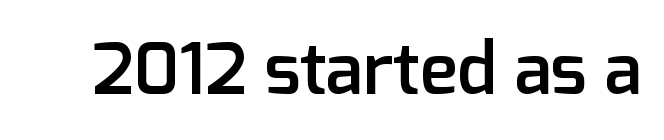
The image shows 71 px semibold sans-serif type, upright; set normal letter spacing, not underlined; low stroke contrast and a medium x-height.
